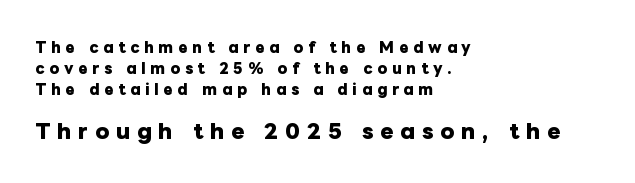
The image shows 20 px bold type, upright; set left-aligned, normal line spacing (1.5x), unusually wide letter spacing (+0.34 em), not underlined; the second (bottom) block is 1.43x larger.
